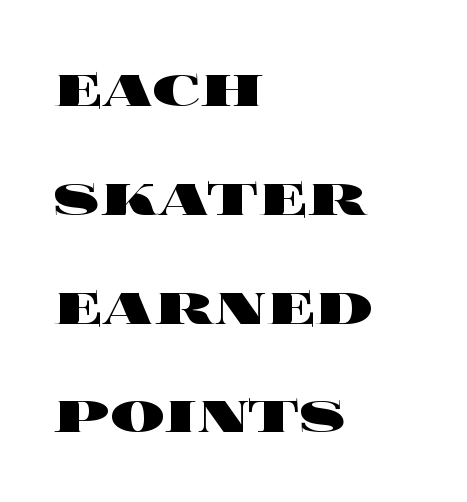
Q: Is the text bold? A: Yes.
Q: Is the text italic (slanted)? A: No, it is upright.
Q: Is the text underlined? A: No.
Q: How is the paragraph aligned? A: Left-aligned.
Q: Is the spacing between letters normal or unusually wide? A: Normal.
Q: Is the spacing between lines tight, normal or loose? A: Normal.
Q: Width (condensed, normal, or wide)? A: Wide.
Q: x-height? A: Large.
Q: Monospaced? A: No.
